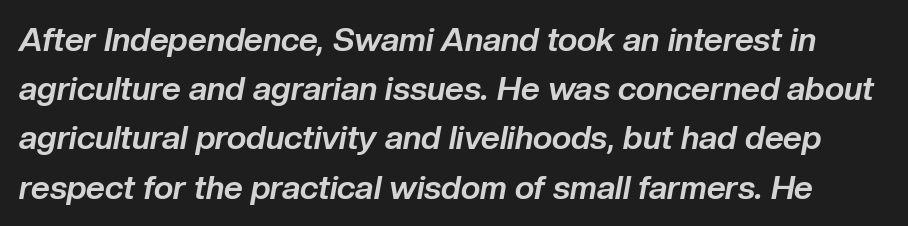
Type without underlining. Is there much room between lines? A standard amount, neither cramped nor airy. How are the letters spaced? Ordinarily, with no added tracking. This sample uses an oblique cut, with every glyph tilted off the vertical.
